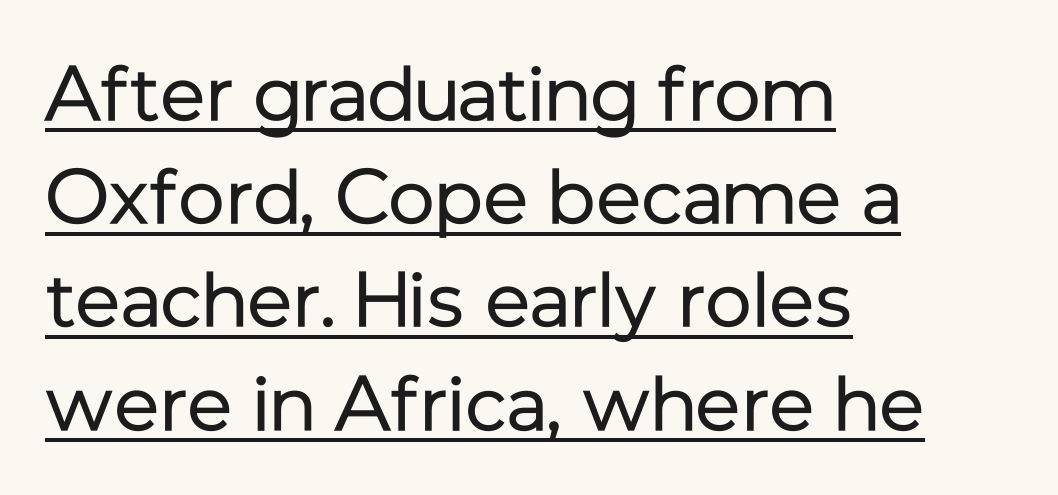
The image shows 77 px regular-weight sans-serif type, upright; set left-aligned, normal line spacing (1.34x), normal letter spacing, underlined; low stroke contrast and a medium x-height.
